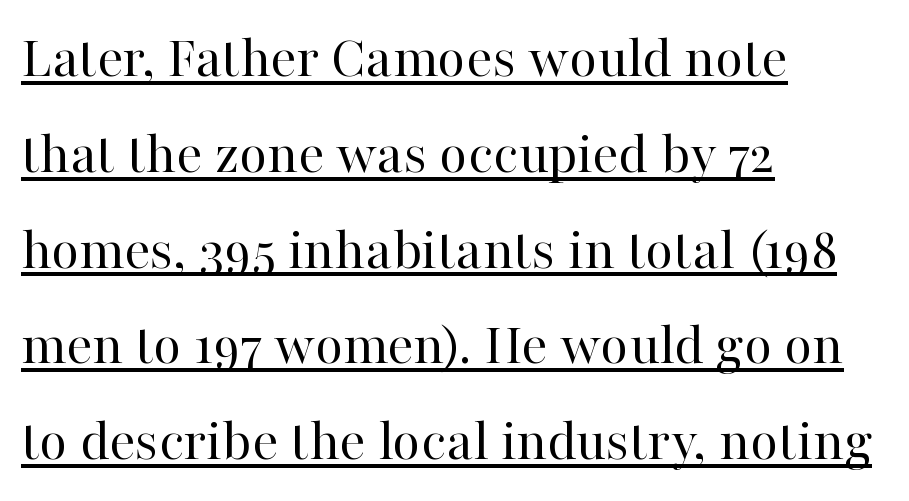
The image shows 61 px regular-weight serif type, upright; set left-aligned, normal line spacing (1.57x), normal letter spacing, underlined; high stroke contrast and a medium x-height.
